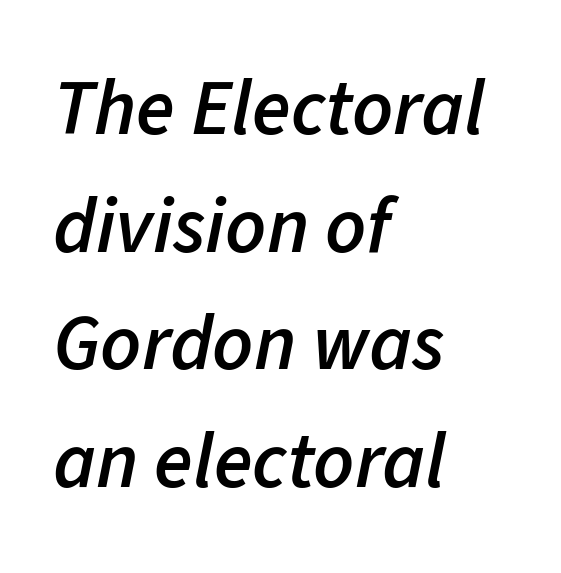
{"italic": "yes", "lean": "right", "slant_degrees": 11, "bold": "semi", "weight": "semibold", "width": "normal", "stroke_contrast": "low", "x_height": "medium", "monospaced": "no", "underline": "no", "align": "left", "line_spacing": "normal", "line_spacing_ratio": 1.49, "letter_spacing": "normal", "letter_spacing_em": 0.0, "glyph_px": 79}
